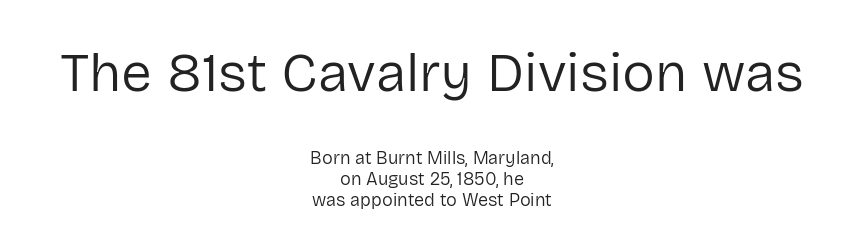
Q: Is the text bold? A: No.
Q: Is the text italic (slanted)? A: No, it is upright.
Q: Is the typeface a serif or a sans-serif typeface? A: Sans-serif.
Q: Is the text underlined? A: No.
Q: How is the paragraph aligned? A: Centered.
Q: Is the spacing between letters normal or unusually wide? A: Normal.
Q: Which block of text is set in a larger size, the first (top) or the second (bottom)? A: The first (top) one.
Q: Width (condensed, normal, or wide)? A: Normal.
Q: Stroke contrast? A: Low.
Q: x-height? A: Medium.
Q: Monospaced? A: No.
